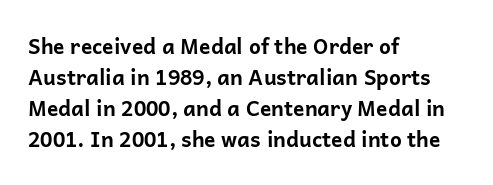
Q: Is the text bold? A: Yes.
Q: Is the text italic (slanted)? A: No, it is upright.
Q: Is the text underlined? A: No.
Q: How is the paragraph aligned? A: Left-aligned.
Q: Is the spacing between letters normal or unusually wide? A: Normal.
Q: Is the spacing between lines tight, normal or loose? A: Normal.
